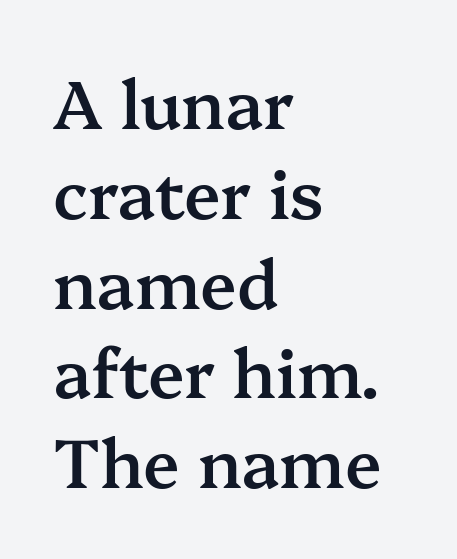
{"serif": "yes", "italic": "no", "bold": "semi", "weight": "semibold", "width": "normal", "stroke_contrast": "medium", "x_height": "medium", "monospaced": "no", "underline": "no", "align": "left", "line_spacing": "normal", "line_spacing_ratio": 1.34, "letter_spacing": "normal", "letter_spacing_em": 0.0, "glyph_px": 67}
